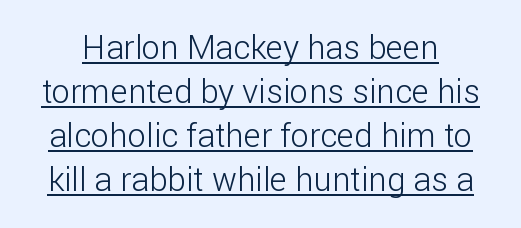
{"serif": "no", "italic": "no", "bold": "no", "weight": "light", "width": "normal", "stroke_contrast": "low", "x_height": "medium", "monospaced": "no", "underline": "yes", "line_spacing": "normal", "line_spacing_ratio": 1.33, "letter_spacing": "normal", "letter_spacing_em": 0.0, "glyph_px": 33}
